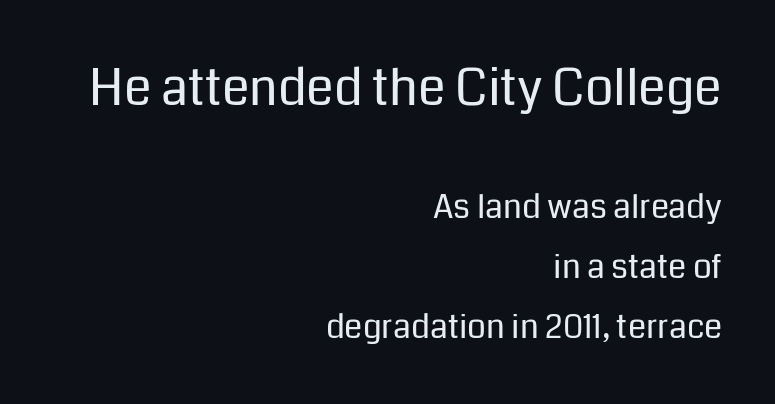
{"serif": "no", "italic": "no", "bold": "no", "weight": "regular", "width": "normal", "stroke_contrast": "low", "x_height": "medium", "monospaced": "no", "underline": "no", "align": "right", "line_spacing_ratio": 1.81, "letter_spacing": "normal", "letter_spacing_em": 0.0, "larger_block": "first", "size_ratio": 1.52, "glyph_px": 50}
